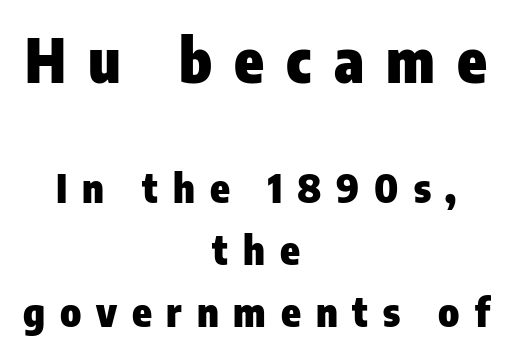
Size contrast runs from large at the top to small at the bottom. Compared with typical paragraphs, the rows here are spaced about the same. Spacing between characters has been opened up far beyond the box default. Look at the stroke-to-counter ratio: heavy, a bold. You can tell from the bare stems that sans-serif type was used.
